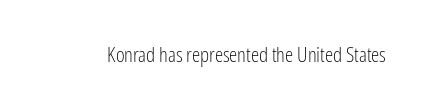
Q: Is the text bold? A: No.
Q: Is the text italic (slanted)? A: No, it is upright.
Q: Is the text underlined? A: No.
Q: Is the spacing between letters normal or unusually wide? A: Normal.
